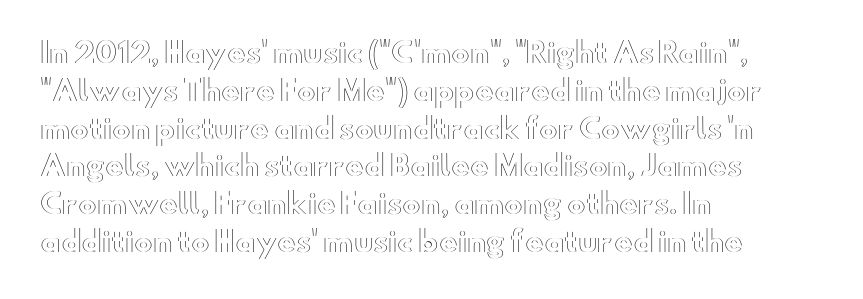
The compositor pushed each line to the left boundary. Does extra space separate the letters? No, they use regular spacing. Underline: absent. Each letter keeps its own natural width here, so spacing adapts to shape.
